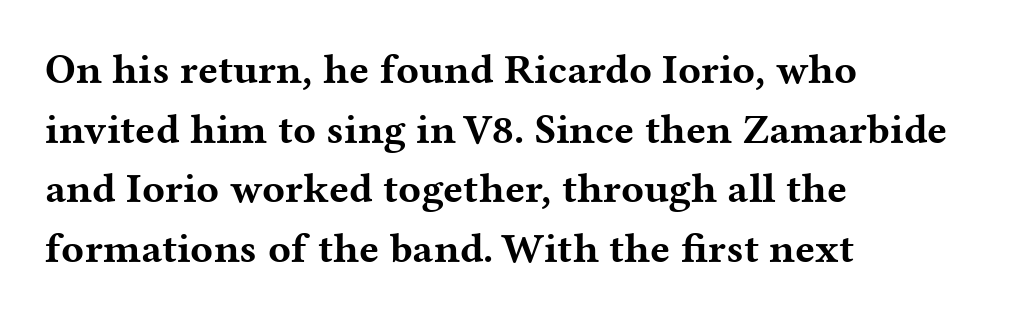
The image shows 42 px bold, wide serif type, upright; set left-aligned, normal line spacing (1.42x), normal letter spacing, not underlined; medium stroke contrast and a medium x-height.
